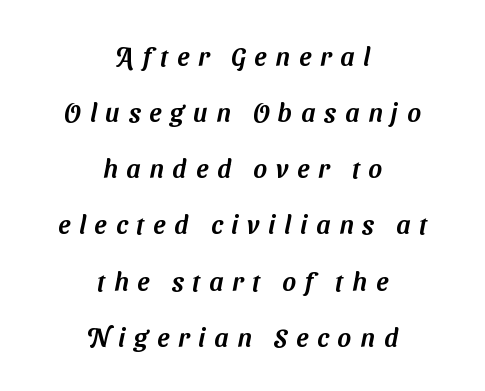
{"underline": "no", "align": "center", "line_spacing": "loose", "line_spacing_ratio": 2.16, "letter_spacing": "wide", "letter_spacing_em": 0.34, "glyph_px": 26}
